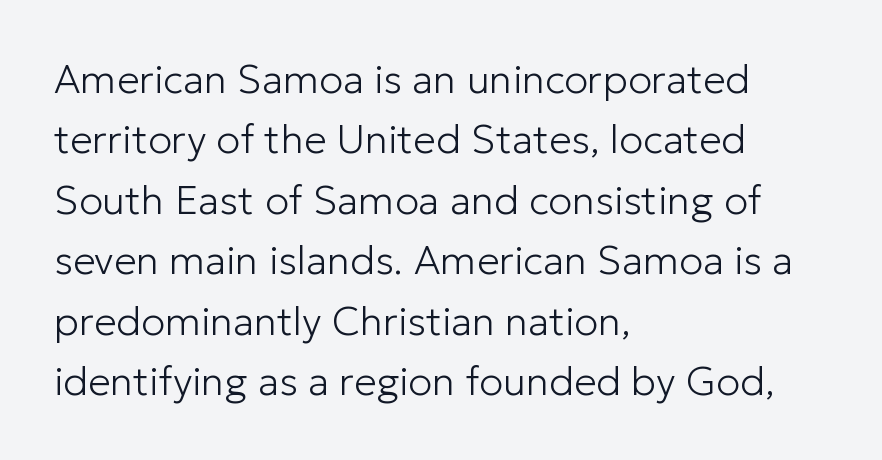
{"serif": "no", "italic": "no", "bold": "no", "weight": "light", "width": "normal", "stroke_contrast": "low", "x_height": "medium", "monospaced": "no", "underline": "no", "align": "left", "line_spacing": "normal", "line_spacing_ratio": 1.51, "letter_spacing": "normal", "letter_spacing_em": 0.0, "glyph_px": 40}
